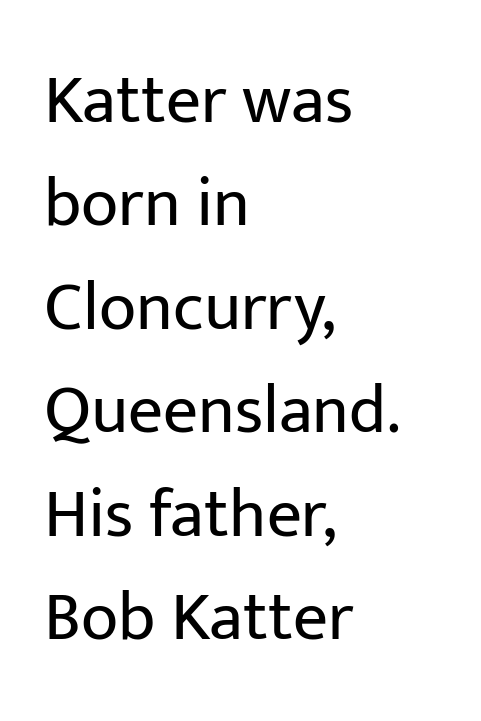
{"serif": "no", "italic": "no", "bold": "no", "weight": "regular", "width": "normal", "stroke_contrast": "low", "x_height": "medium", "monospaced": "no", "underline": "no", "align": "left", "line_spacing": "normal", "line_spacing_ratio": 1.5, "letter_spacing": "normal", "letter_spacing_em": 0.0, "glyph_px": 69}
